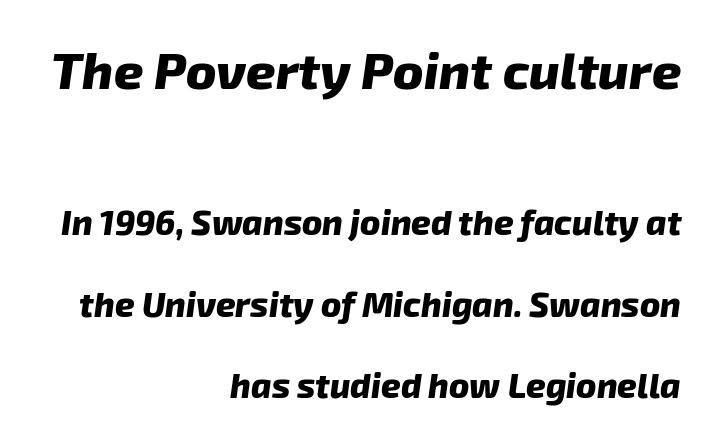
The space beneath each line is pristine and unruled. Baseline-to-baseline distance is far greater than the letter height. A student would notice the top passage is typeset larger than what follows. The text block is weighted toward the right margin, trailing off unevenly leftward. Proportional: the letters do not fall into vertical columns.
